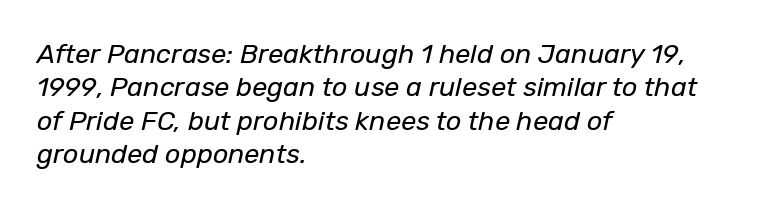
Q: Is the text bold? A: No.
Q: Is the text italic (slanted)? A: Yes, it leans right by about 12 degrees.
Q: Is the text underlined? A: No.
Q: How is the paragraph aligned? A: Left-aligned.
Q: Is the spacing between letters normal or unusually wide? A: Normal.
